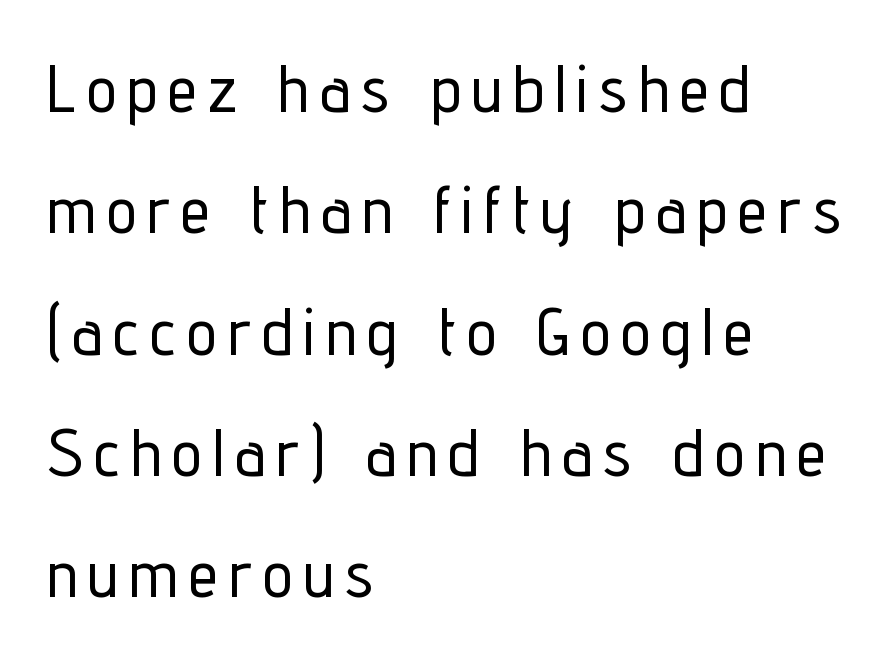
The image shows 67 px condensed sans-serif type, upright; set left-aligned, line spacing 1.81x, not underlined; low stroke contrast and a medium x-height.
